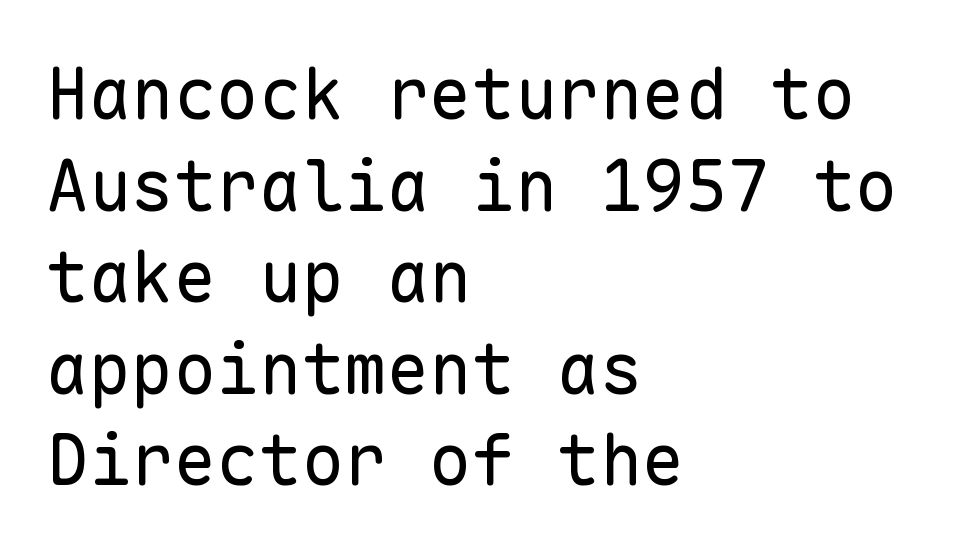
The image shows 71 px regular-weight sans-serif type, upright, monospaced; set left-aligned, normal line spacing (1.29x), normal letter spacing, not underlined; low stroke contrast and a medium x-height.
